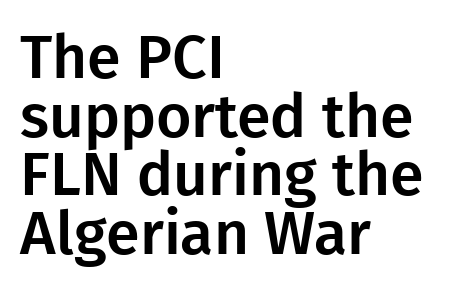
Proportional: the letters do not fall into vertical columns. Visually the block forms a straight wall on the left and a jagged coastline on the right. Is this a sans? Yes — the strokes have no serifs. Nobody touched the tracking dial on this one.
